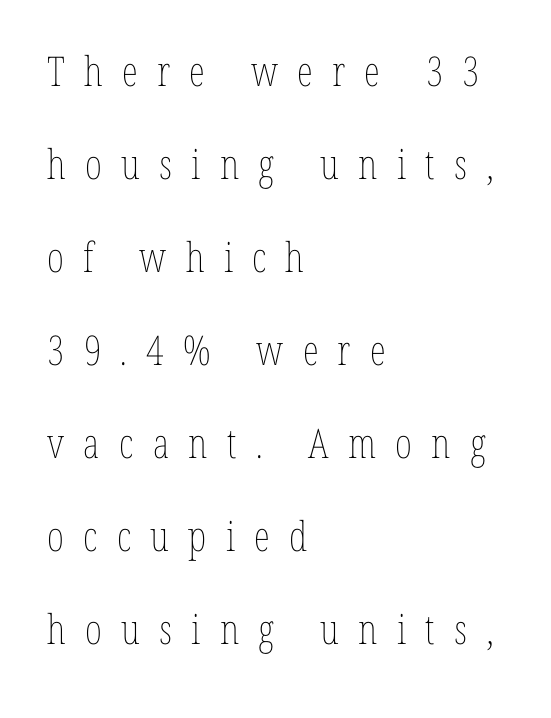
Q: Is the text bold? A: No.
Q: Is the text italic (slanted)? A: No, it is upright.
Q: Is the text underlined? A: No.
Q: How is the paragraph aligned? A: Left-aligned.
Q: Is the spacing between letters normal or unusually wide? A: Unusually wide.
Q: Is the spacing between lines tight, normal or loose? A: Loose.
Q: Width (condensed, normal, or wide)? A: Condensed.
Q: Stroke contrast? A: Low.
Q: x-height? A: Medium.
Q: Monospaced? A: No.
